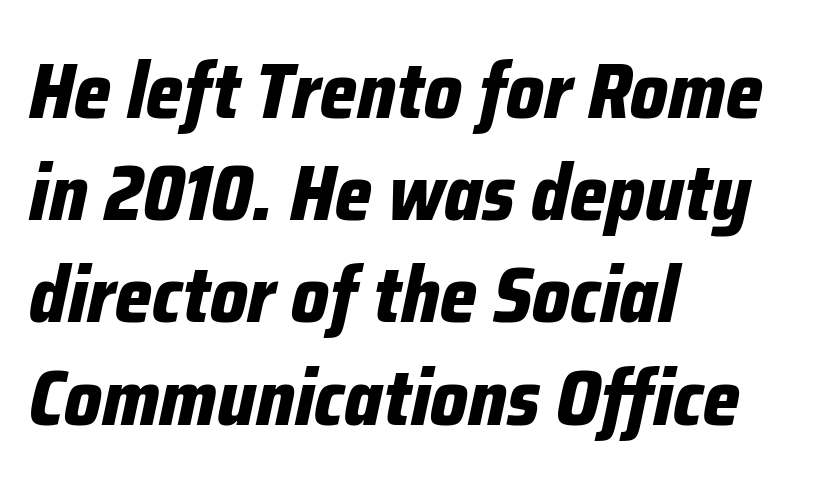
The image shows 78 px bold, condensed type, italic (leaning right); set left-aligned, normal line spacing (1.31x), normal letter spacing, not underlined; low stroke contrast and a medium x-height.
